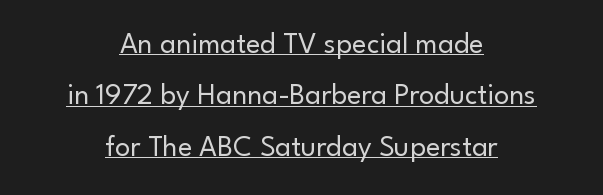
Q: Is the text bold? A: No.
Q: Is the text italic (slanted)? A: No, it is upright.
Q: Is the typeface a serif or a sans-serif typeface? A: Sans-serif.
Q: Is the text underlined? A: Yes.
Q: How is the paragraph aligned? A: Centered.
Q: Is the spacing between letters normal or unusually wide? A: Normal.
Q: Width (condensed, normal, or wide)? A: Normal.
Q: Stroke contrast? A: Low.
Q: x-height? A: Small.
Q: Monospaced? A: No.
